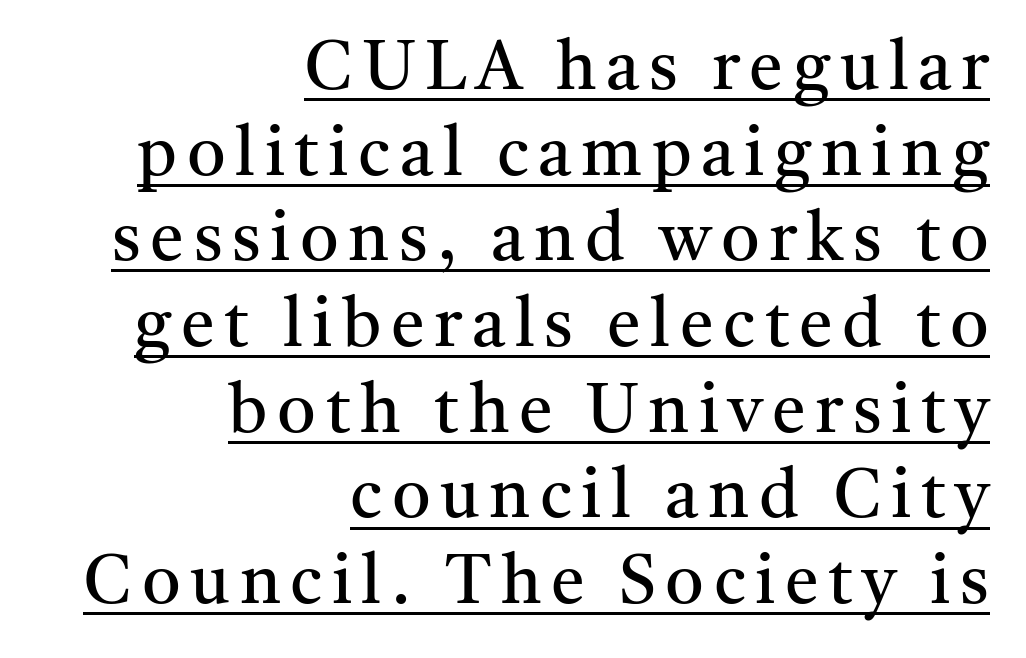
The image shows 68 px regular-weight serif type, upright; set right-aligned, normal line spacing (1.26x), underlined; medium stroke contrast and a medium x-height.
